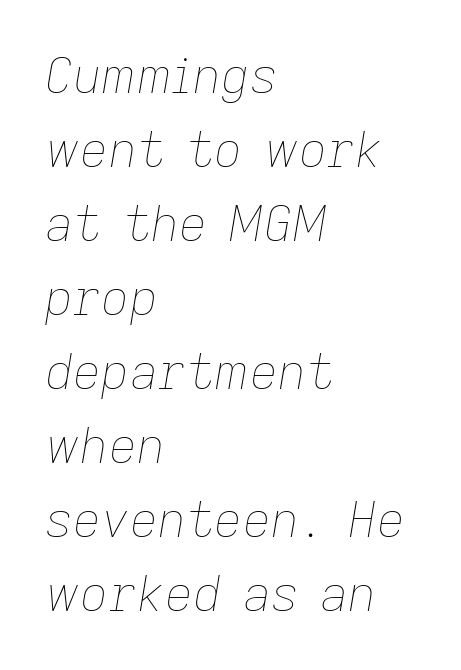
Students, note that the glyphs here touch the page at normal intervals. When letters slant like this, we call the style italic. Rule under the text: the space is simply empty. The strokes are not fattened; the text isn't bold. The rag falls on the right side of this text block. Do the characters align in a grid? No, the font is proportional.
